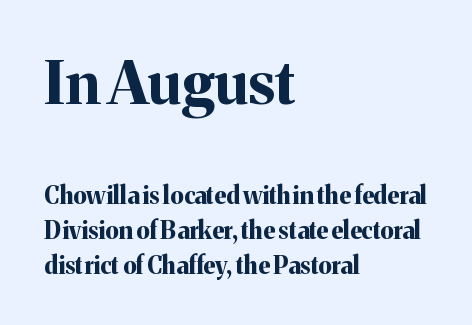
Q: Is the text bold? A: Yes.
Q: Is the text italic (slanted)? A: No, it is upright.
Q: Is the typeface a serif or a sans-serif typeface? A: Serif.
Q: Is the text underlined? A: No.
Q: How is the paragraph aligned? A: Left-aligned.
Q: Is the spacing between letters normal or unusually wide? A: Normal.
Q: Is the spacing between lines tight, normal or loose? A: Normal.
Q: Which block of text is set in a larger size, the first (top) or the second (bottom)? A: The first (top) one.
Q: Width (condensed, normal, or wide)? A: Normal.
Q: Stroke contrast? A: Medium.
Q: x-height? A: Medium.
Q: Monospaced? A: No.
